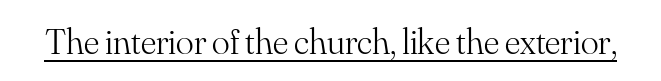
Q: Is the text bold? A: No.
Q: Is the text italic (slanted)? A: No, it is upright.
Q: Is the typeface a serif or a sans-serif typeface? A: Serif.
Q: Is the text underlined? A: Yes.
Q: Is the spacing between letters normal or unusually wide? A: Normal.
Q: Width (condensed, normal, or wide)? A: Normal.
Q: Stroke contrast? A: Medium.
Q: x-height? A: Small.
Q: Monospaced? A: No.
